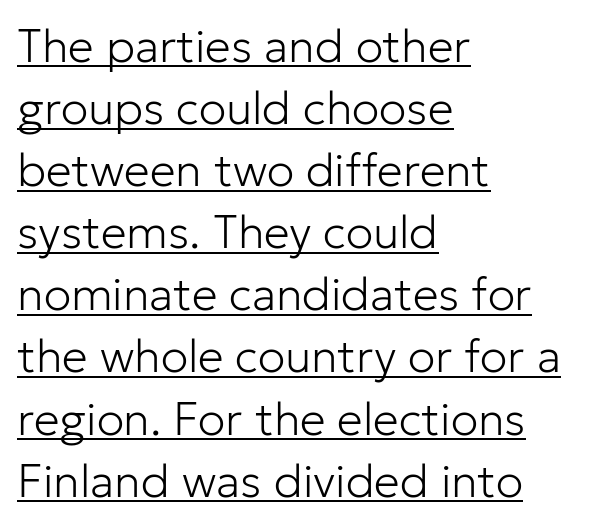
Q: Is the text bold? A: No.
Q: Is the text italic (slanted)? A: No, it is upright.
Q: Is the typeface a serif or a sans-serif typeface? A: Sans-serif.
Q: Is the text underlined? A: Yes.
Q: How is the paragraph aligned? A: Left-aligned.
Q: Is the spacing between letters normal or unusually wide? A: Normal.
Q: Is the spacing between lines tight, normal or loose? A: Normal.
Q: Width (condensed, normal, or wide)? A: Normal.
Q: Stroke contrast? A: Low.
Q: x-height? A: Medium.
Q: Monospaced? A: No.
